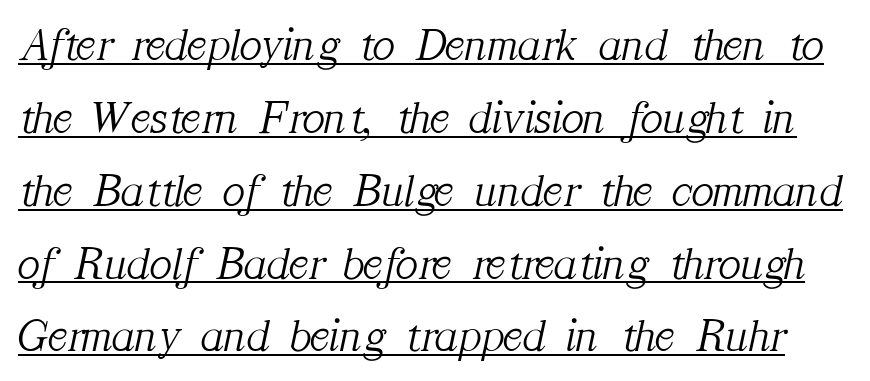
{"serif": "yes", "italic": "yes", "lean": "right", "slant_degrees": 12, "bold": "no", "weight": "light", "width": "normal", "stroke_contrast": "medium", "x_height": "medium", "monospaced": "no", "underline": "yes", "line_spacing": "normal", "line_spacing_ratio": 1.55, "letter_spacing": "normal", "letter_spacing_em": 0.0, "glyph_px": 47}
